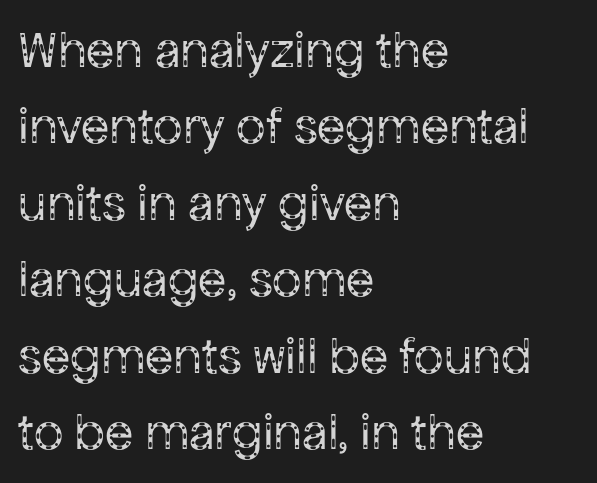
The lettering stays uniformly vertical, giving the passage a roman look. Stroke terminals: plain, sans-serif. Horizontal alignment here is leftward, the default for most running prose. Each word holds together tightly as a unit, with standard inter-letter gaps.
